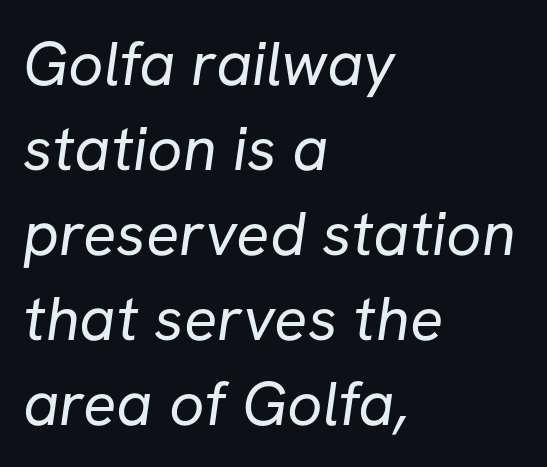
The image shows 62 px regular-weight sans-serif type; set left-aligned, normal line spacing (1.37x), normal letter spacing, not underlined; low stroke contrast and a medium x-height.
